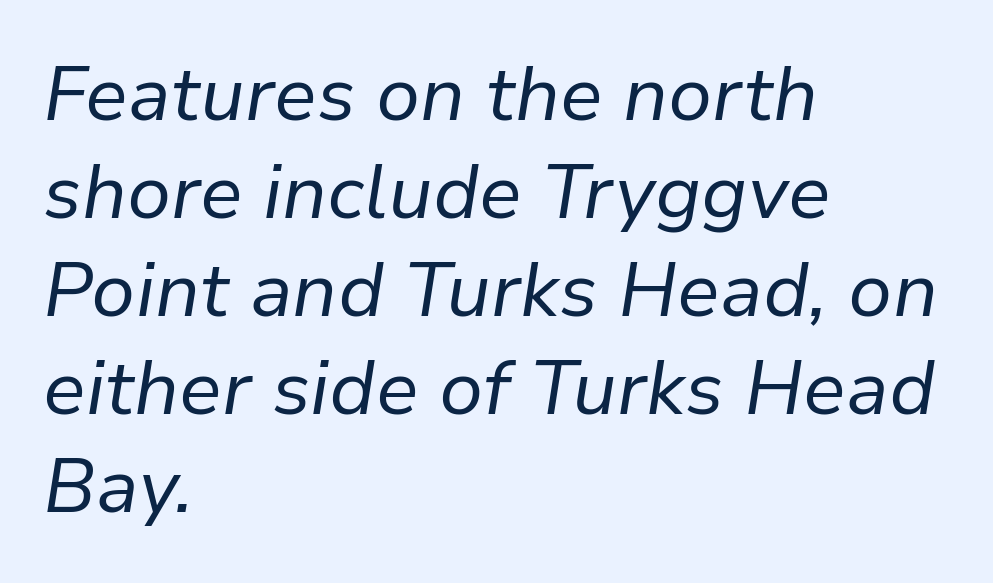
Weight: not bold — regular or lighter. Here the glyphs are tracked normally, forming tight word shapes. Visually the block forms a straight wall on the left and a jagged coastline on the right. A typesetter would call this proportional, since set widths differ per character. These lines sit exactly where default settings would place them. The words here are not underlined.
